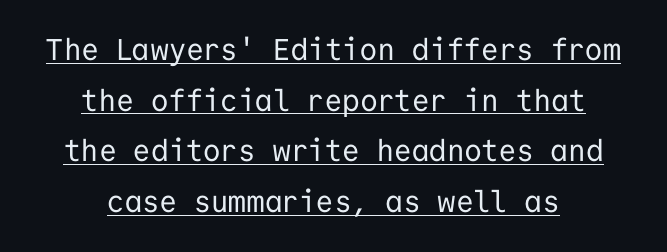
Q: Is the text bold? A: No.
Q: Is the text italic (slanted)? A: No, it is upright.
Q: Is the typeface a serif or a sans-serif typeface? A: Sans-serif.
Q: Is the text underlined? A: Yes.
Q: How is the paragraph aligned? A: Centered.
Q: Is the spacing between letters normal or unusually wide? A: Normal.
Q: Is the spacing between lines tight, normal or loose? A: Normal.
Q: Width (condensed, normal, or wide)? A: Normal.
Q: Stroke contrast? A: Low.
Q: x-height? A: Medium.
Q: Monospaced? A: Yes.
